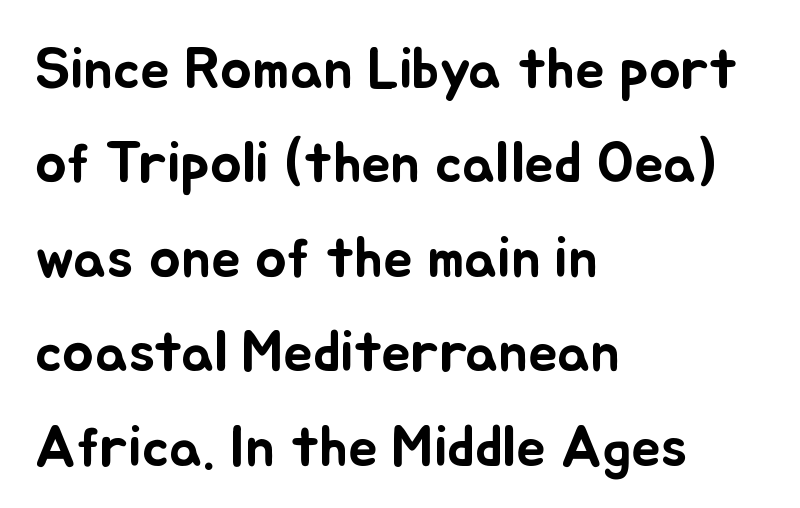
The image shows 59 px text type, upright; set left-aligned, normal line spacing (1.6x), normal letter spacing, not underlined; low stroke contrast and a small x-height.
